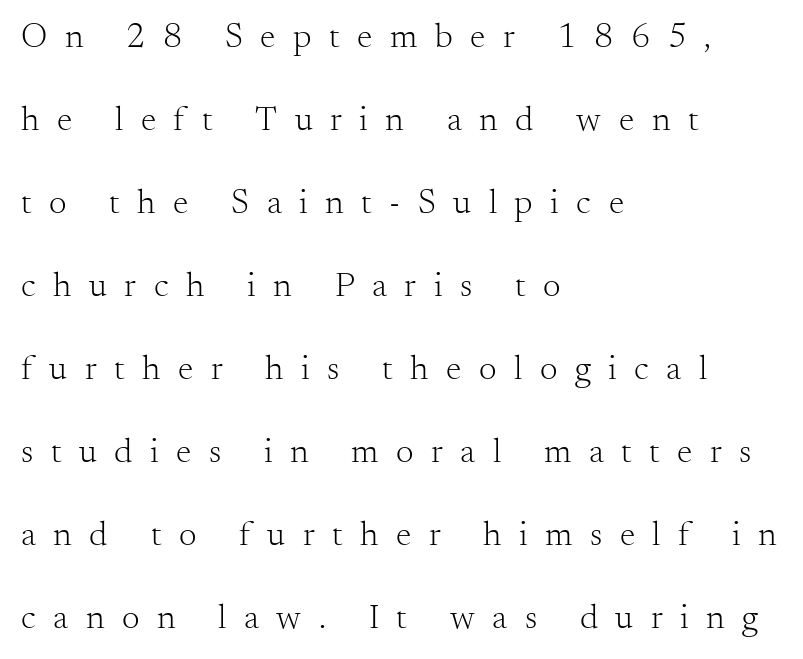
{"serif": "yes", "italic": "no", "bold": "no", "weight": "light", "width": "normal", "stroke_contrast": "medium", "x_height": "small", "monospaced": "no", "underline": "no", "align": "left", "line_spacing": "loose", "line_spacing_ratio": 2.37, "letter_spacing": "wide", "letter_spacing_em": 0.5, "glyph_px": 35}
